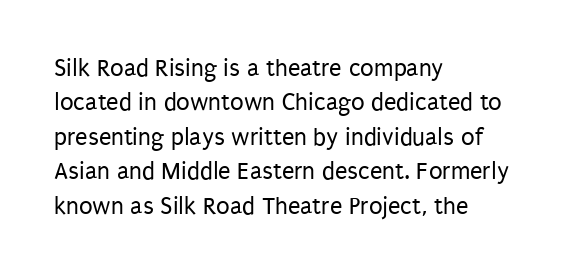
The image shows 25 px text type, upright; set left-aligned, normal line spacing (1.38x), normal letter spacing, not underlined.
